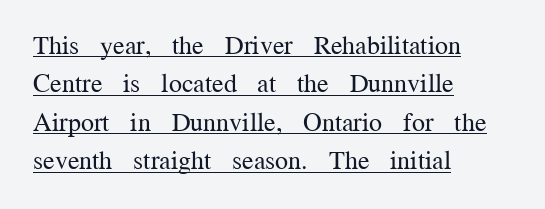
A roman cut, with each character standing at attention. The tracking reads as untouched default to a designer's eye. Reading down the column, the eye jumps a familiar distance to each next line. One-word summary of the alignment: left. No extra ink here — the face is not bold. Decoration check: the copy is underlined.
